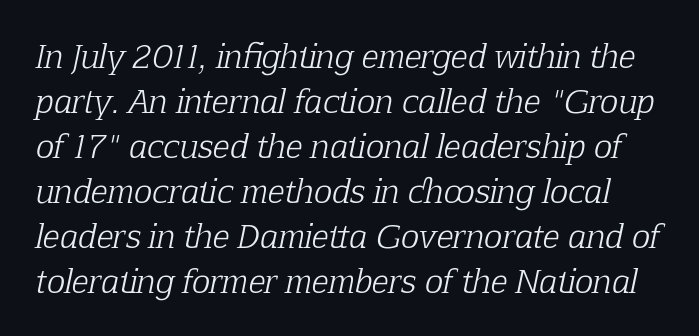
The image shows 31 px light serif type, italic (leaning right); set normal line spacing (1.45x), normal letter spacing, not underlined; low stroke contrast and a medium x-height.
